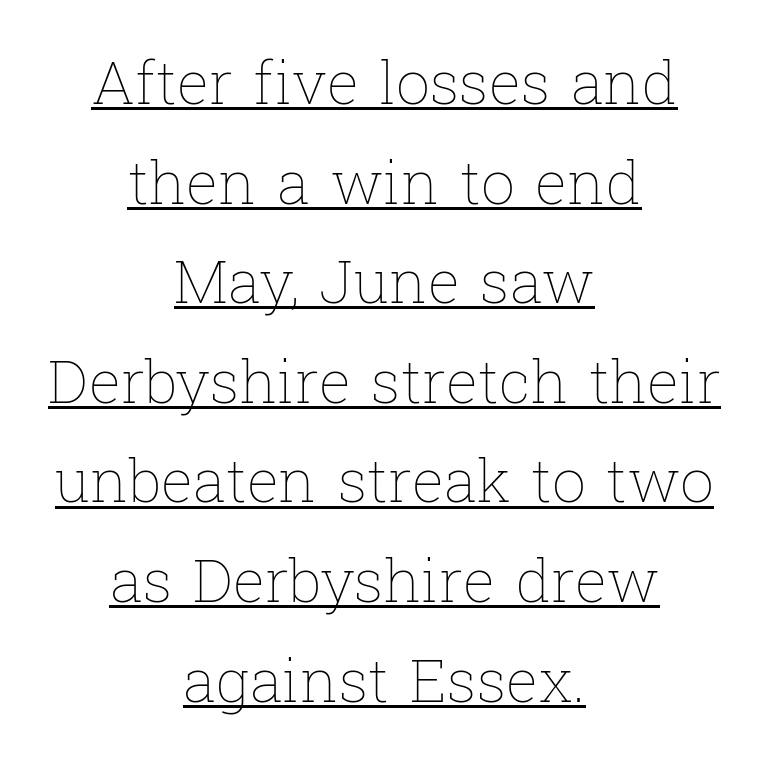
Q: Is the text bold? A: No.
Q: Is the text italic (slanted)? A: No, it is upright.
Q: Is the text underlined? A: Yes.
Q: How is the paragraph aligned? A: Centered.
Q: Is the spacing between letters normal or unusually wide? A: Normal.
Q: Is the spacing between lines tight, normal or loose? A: Normal.
Q: Width (condensed, normal, or wide)? A: Normal.
Q: Stroke contrast? A: Low.
Q: x-height? A: Medium.
Q: Monospaced? A: No.
